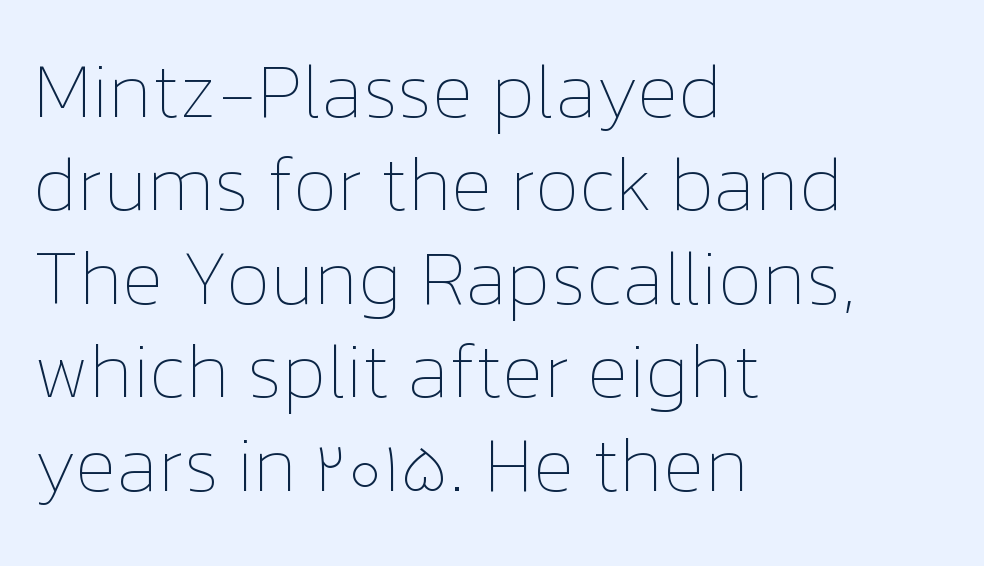
Q: Is the text bold? A: No.
Q: Is the text italic (slanted)? A: No, it is upright.
Q: Is the text underlined? A: No.
Q: How is the paragraph aligned? A: Left-aligned.
Q: Is the spacing between letters normal or unusually wide? A: Normal.
Q: Width (condensed, normal, or wide)? A: Normal.
Q: Stroke contrast? A: Low.
Q: x-height? A: Medium.
Q: Monospaced? A: No.
